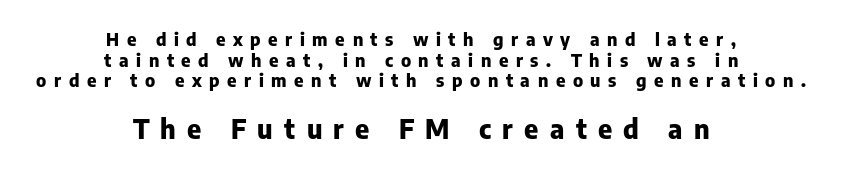
{"italic": "no", "bold": "yes", "underline": "no", "align": "center", "line_spacing": "tight", "line_spacing_ratio": 1.15, "letter_spacing": "wide", "letter_spacing_em": 0.42, "larger_block": "second", "size_ratio": 1.5, "glyph_px": 27}
